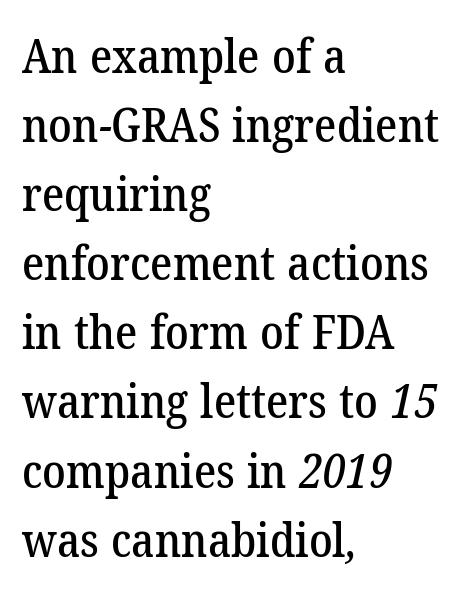
{"serif": "yes", "width": "normal", "stroke_contrast": "low", "x_height": "medium", "monospaced": "no", "underline": "no", "align": "left", "line_spacing": "normal", "line_spacing_ratio": 1.47, "letter_spacing": "normal", "letter_spacing_em": 0.0, "glyph_px": 47}
